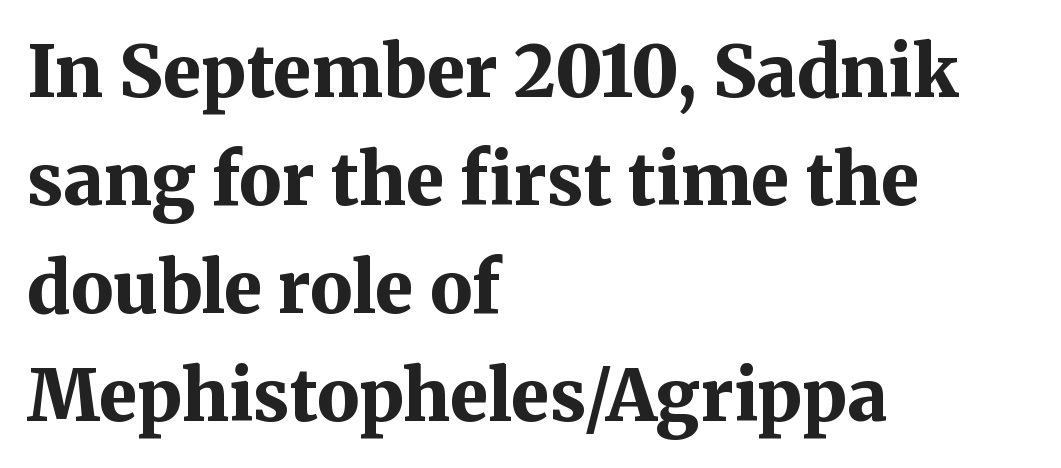
Q: Is the text bold? A: Yes.
Q: Is the text italic (slanted)? A: No, it is upright.
Q: Is the typeface a serif or a sans-serif typeface? A: Serif.
Q: Is the text underlined? A: No.
Q: How is the paragraph aligned? A: Left-aligned.
Q: Is the spacing between letters normal or unusually wide? A: Normal.
Q: Is the spacing between lines tight, normal or loose? A: Normal.
Q: Width (condensed, normal, or wide)? A: Normal.
Q: Stroke contrast? A: Medium.
Q: x-height? A: Medium.
Q: Monospaced? A: No.
